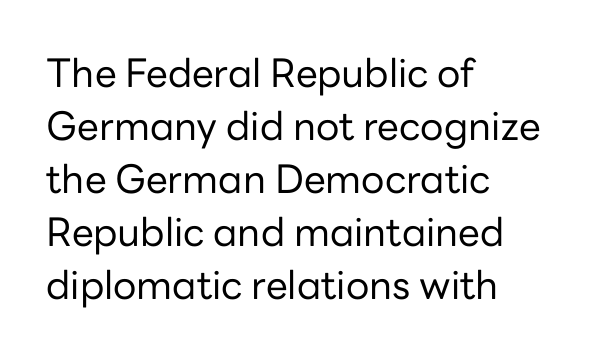
The image shows 39 px regular-weight sans-serif type, upright; set left-aligned, normal line spacing (1.36x), normal letter spacing, not underlined; low stroke contrast and a medium x-height.
